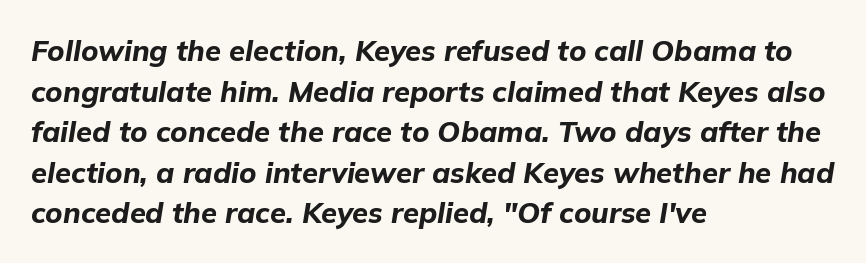
The image shows 29 px bold type, italic (leaning right); set left-aligned, normal line spacing (1.4x), normal letter spacing, not underlined; low stroke contrast and a medium x-height.
